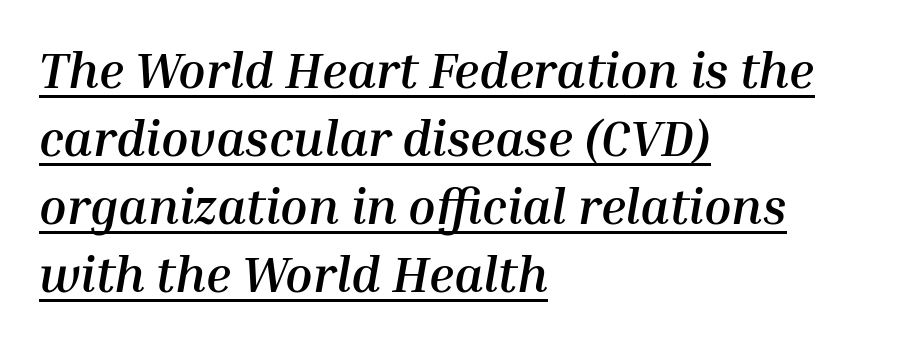
The image shows 50 px semibold type, italic (leaning right); set left-aligned, normal line spacing (1.36x), normal letter spacing, underlined; medium stroke contrast and a medium x-height.
